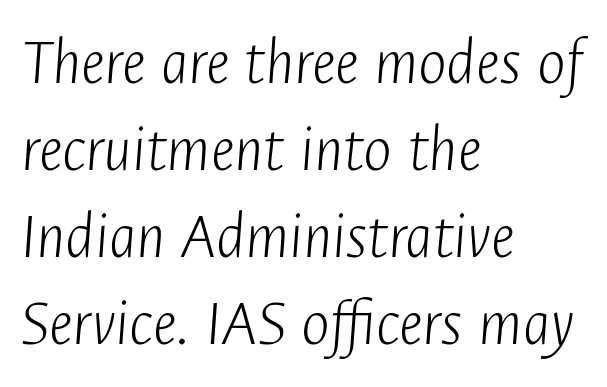
The image shows 68 px light, condensed type, italic (leaning right); set left-aligned, normal line spacing (1.28x), normal letter spacing, not underlined; low stroke contrast and a medium x-height.
